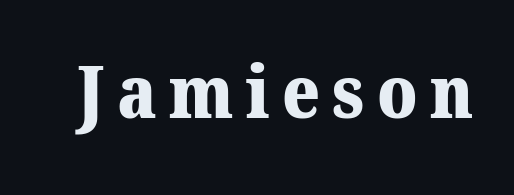
Q: Is the text bold? A: Yes.
Q: Is the typeface a serif or a sans-serif typeface? A: Serif.
Q: Is the text underlined? A: No.
Q: Width (condensed, normal, or wide)? A: Normal.
Q: Stroke contrast? A: Medium.
Q: x-height? A: Medium.
Q: Monospaced? A: No.
